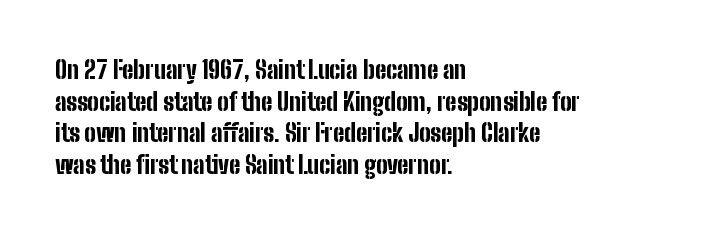
Q: Is the text bold? A: Yes.
Q: Is the text italic (slanted)? A: No, it is upright.
Q: Is the text underlined? A: No.
Q: How is the paragraph aligned? A: Left-aligned.
Q: Is the spacing between letters normal or unusually wide? A: Normal.
Q: Is the spacing between lines tight, normal or loose? A: Normal.
